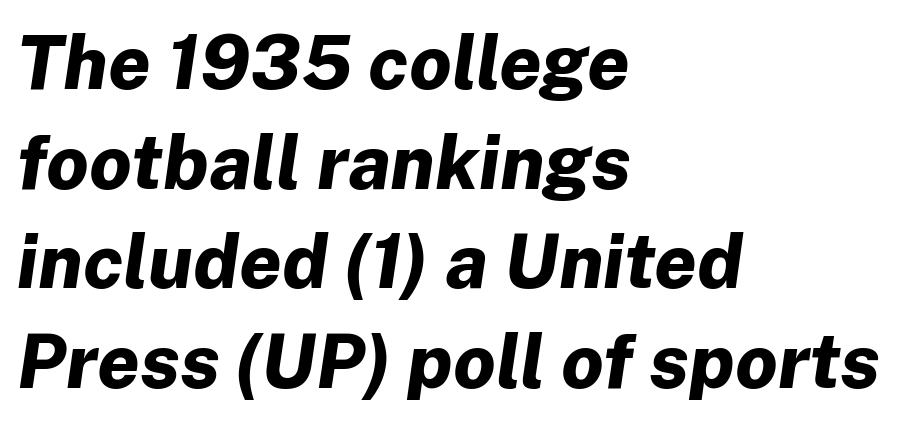
The image shows 75 px bold type, italic (leaning right); set left-aligned, normal line spacing (1.33x), normal letter spacing, not underlined; low stroke contrast and a medium x-height.
